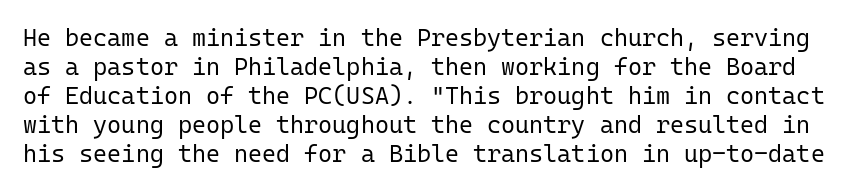
Q: Is the text bold? A: No.
Q: Is the text italic (slanted)? A: No, it is upright.
Q: Is the text underlined? A: No.
Q: Is the spacing between letters normal or unusually wide? A: Normal.
